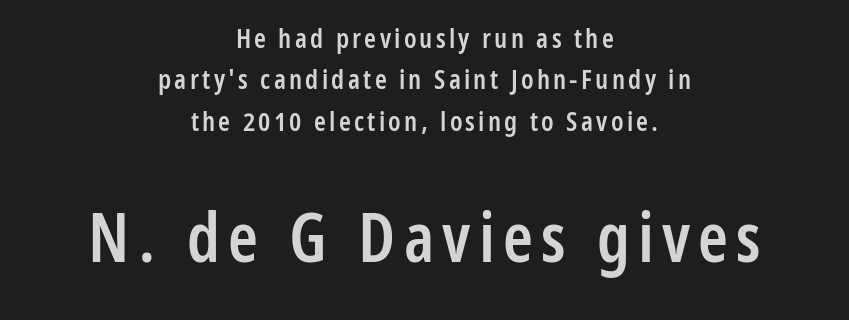
Q: Is the text bold? A: Semi-bold.
Q: Is the text italic (slanted)? A: No, it is upright.
Q: Is the typeface a serif or a sans-serif typeface? A: Sans-serif.
Q: Is the text underlined? A: No.
Q: How is the paragraph aligned? A: Centered.
Q: Is the spacing between lines tight, normal or loose? A: Normal.
Q: Which block of text is set in a larger size, the first (top) or the second (bottom)? A: The second (bottom) one.
Q: Width (condensed, normal, or wide)? A: Condensed.
Q: Stroke contrast? A: Low.
Q: x-height? A: Medium.
Q: Monospaced? A: No.
